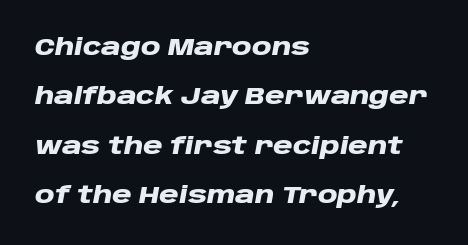
Q: Is the text bold? A: Yes.
Q: Is the text italic (slanted)? A: Yes, it leans right by about 10 degrees.
Q: Is the text underlined? A: No.
Q: How is the paragraph aligned? A: Left-aligned.
Q: Is the spacing between letters normal or unusually wide? A: Normal.
Q: Is the spacing between lines tight, normal or loose? A: Loose.
